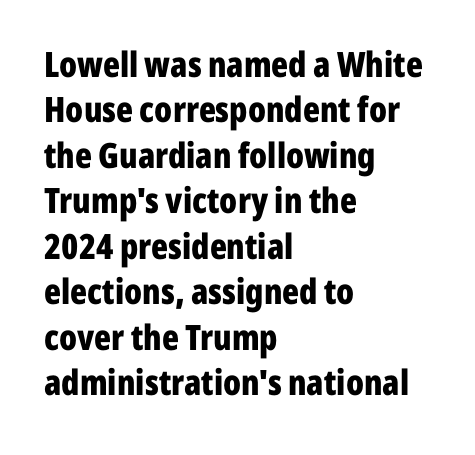
Weight check: bold — yes, fully. Observe the absence of serifs on each vertical stroke in this sample. Does the lettering tilt? It doesn't — this is upright. Here the designer chose a conventional face with non-uniform glyph widths. The strip under each line holds only bare page.
